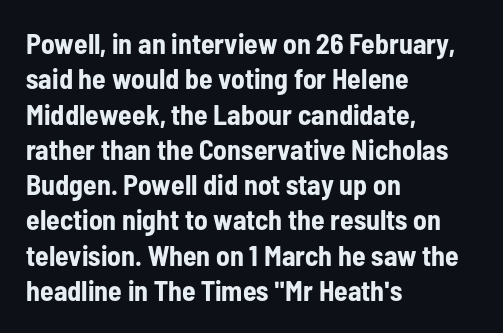
Q: Is the text bold? A: Yes.
Q: Is the text italic (slanted)? A: No, it is upright.
Q: Is the typeface a serif or a sans-serif typeface? A: Sans-serif.
Q: Is the text underlined? A: No.
Q: How is the paragraph aligned? A: Left-aligned.
Q: Is the spacing between letters normal or unusually wide? A: Normal.
Q: Is the spacing between lines tight, normal or loose? A: Normal.
Q: Width (condensed, normal, or wide)? A: Condensed.
Q: Stroke contrast? A: Low.
Q: x-height? A: Medium.
Q: Monospaced? A: No.
